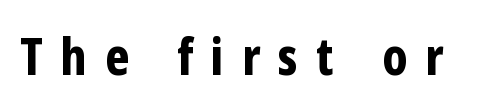
The image shows 51 px bold, condensed sans-serif type, upright; set unusually wide letter spacing (+0.35 em), not underlined; low stroke contrast and a medium x-height.
